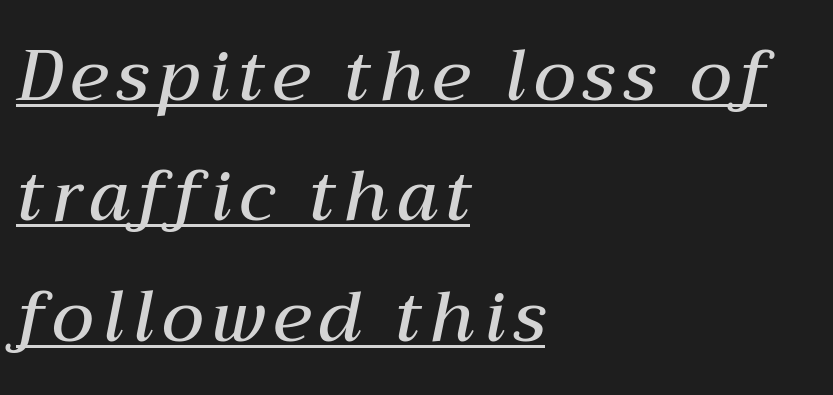
Q: Is the text bold? A: Semi-bold.
Q: Is the text italic (slanted)? A: Yes, it leans right by about 12 degrees.
Q: Is the text underlined? A: Yes.
Q: How is the paragraph aligned? A: Left-aligned.
Q: Width (condensed, normal, or wide)? A: Normal.
Q: Stroke contrast? A: Medium.
Q: x-height? A: Medium.
Q: Monospaced? A: No.
